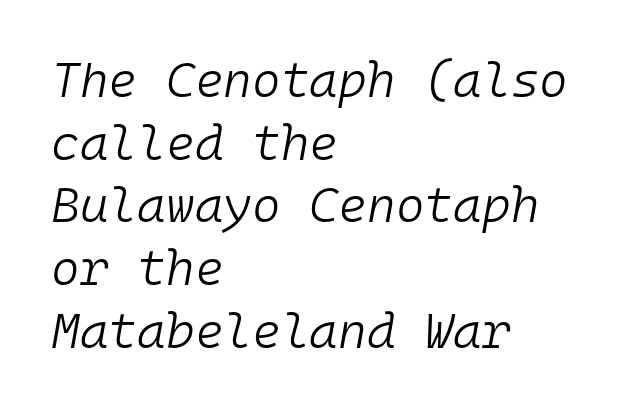
The image shows 49 px light type, italic (leaning right), monospaced; set left-aligned, normal line spacing (1.28x), normal letter spacing, not underlined; low stroke contrast and a medium x-height.
